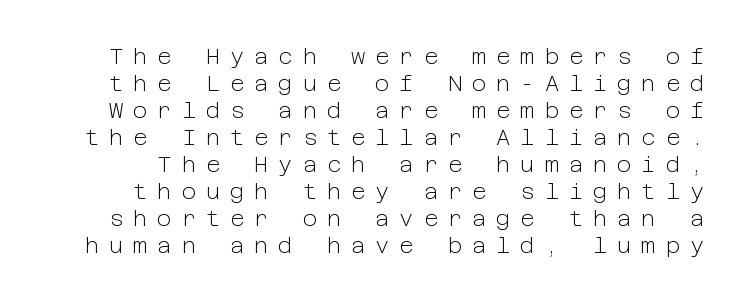
Q: Is the text bold? A: No.
Q: Is the text italic (slanted)? A: No, it is upright.
Q: Is the text underlined? A: No.
Q: Is the spacing between letters normal or unusually wide? A: Unusually wide.
